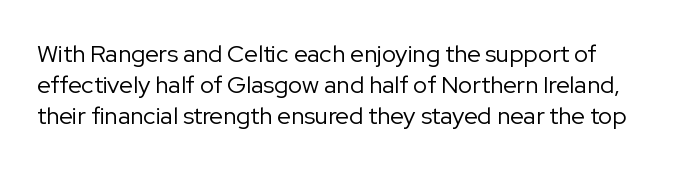
The image shows 24 px text type, upright; set normal line spacing (1.29x), normal letter spacing, not underlined.
